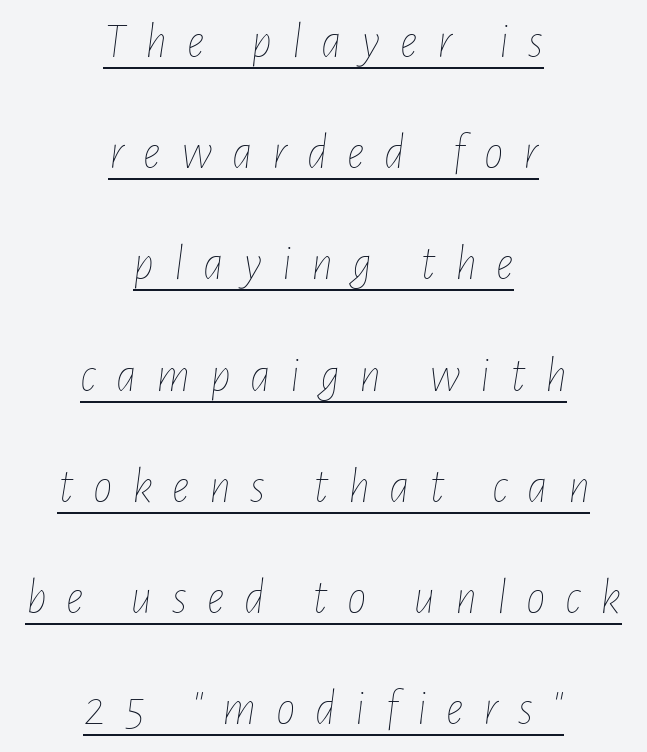
These lines stand farther apart than default settings would place them. It's the slanting kind of type. The gaps between neighbouring characters are conspicuously large. The face used here is proportionally spaced, like ordinary book or web type.
